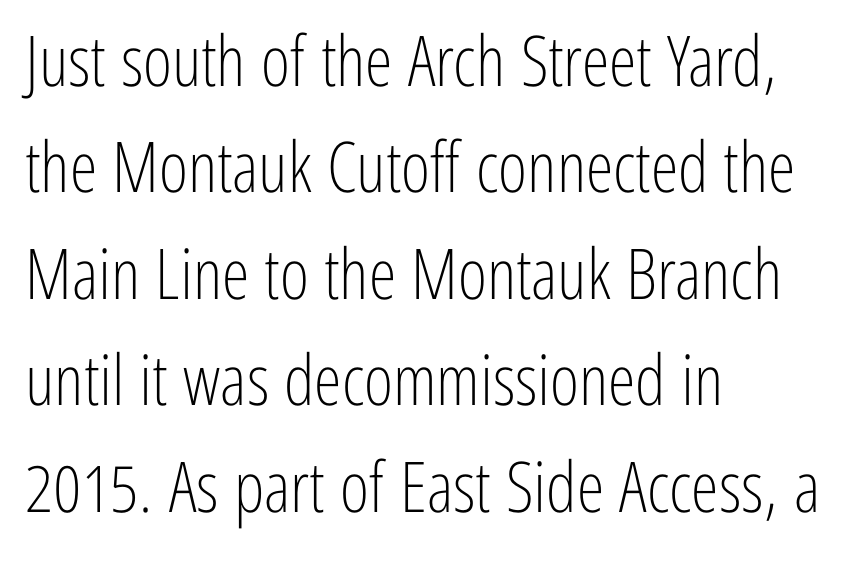
The image shows 70 px light, condensed sans-serif type, upright; set left-aligned, normal line spacing (1.52x), normal letter spacing, not underlined; low stroke contrast and a medium x-height.
